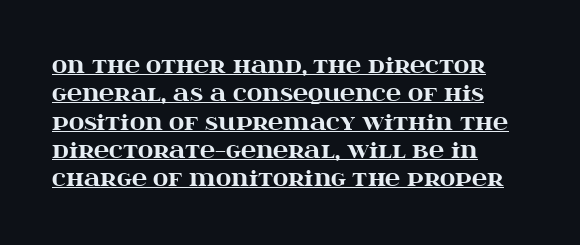
The passage is arranged the way most books set body copy — flush left. This is heavy type, rendered in bold. The tracking reads as untouched default to a designer's eye. Nope, not italic — everything's standing straight.
